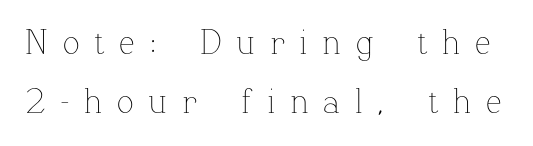
{"italic": "no", "bold": "no", "weight": "thin", "width": "normal", "stroke_contrast": "low", "x_height": "medium", "monospaced": "no", "underline": "no", "line_spacing": "normal", "line_spacing_ratio": 1.7, "letter_spacing": "wide", "letter_spacing_em": 0.42, "glyph_px": 35}
